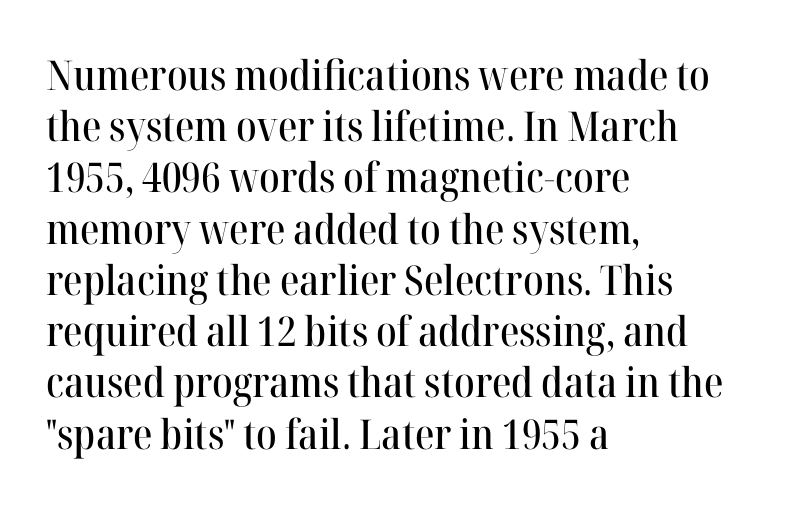
The glyphs are unaccompanied by any horizontal stroke below them. Teacher's note: observe the even left margin — that is flush-left alignment. Is there much room between lines? A standard amount, neither cramped nor airy. Compared with typical body copy, the letter spacing here is the same.
